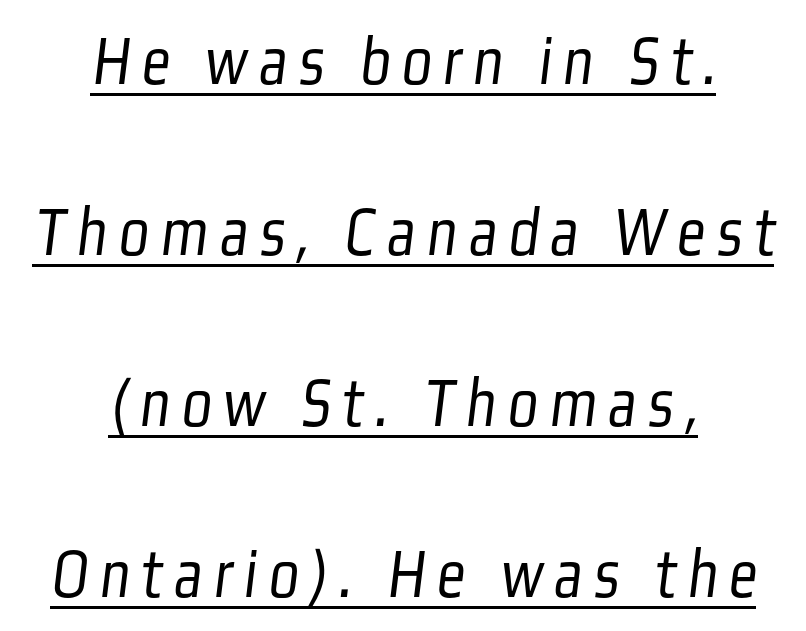
Look at the bottom of the vertical strokes: they stop flat, with no serifs. Decoration check: the copy is underlined. If you measured baseline to baseline, you'd find a long distance. Character widths vary here, with narrow letters taking less room than wide ones.
